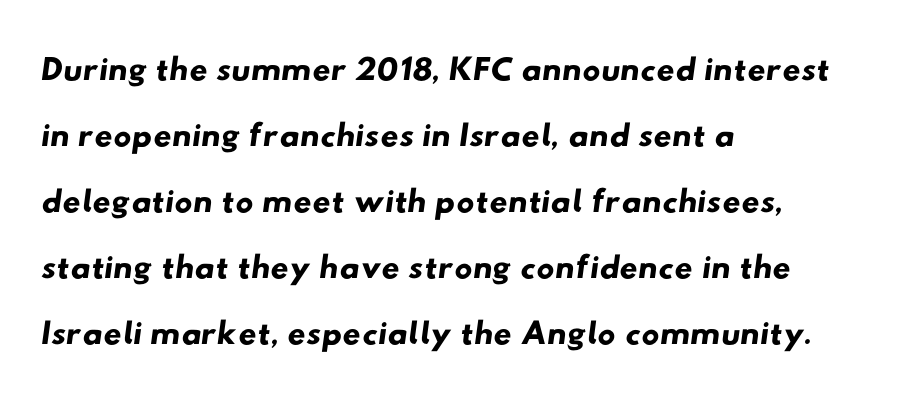
What's the leading like? Ordinary, nothing unusual. Lines of text with bare space underneath. Do the characters align in a grid? No, the font is proportional. These lines are composed in type without serifs. This rendering leaves character spacing at its baseline value. Layout note: lines flush left.
